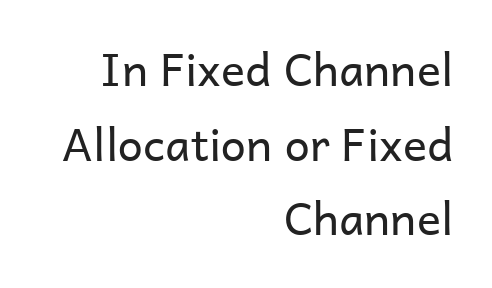
The image shows 45 px regular-weight sans-serif type, upright; set right-aligned, normal line spacing (1.66x), normal letter spacing, not underlined; low stroke contrast and a medium x-height.
